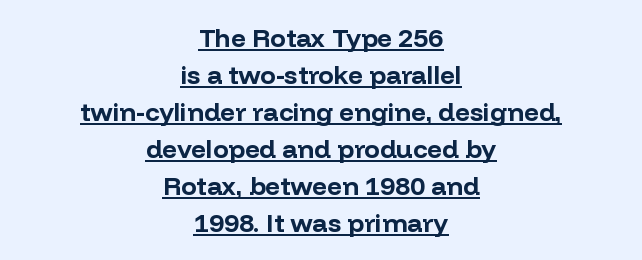
Q: Is the text bold? A: Yes.
Q: Is the text italic (slanted)? A: No, it is upright.
Q: Is the text underlined? A: Yes.
Q: How is the paragraph aligned? A: Centered.
Q: Is the spacing between letters normal or unusually wide? A: Normal.
Q: Is the spacing between lines tight, normal or loose? A: Normal.
